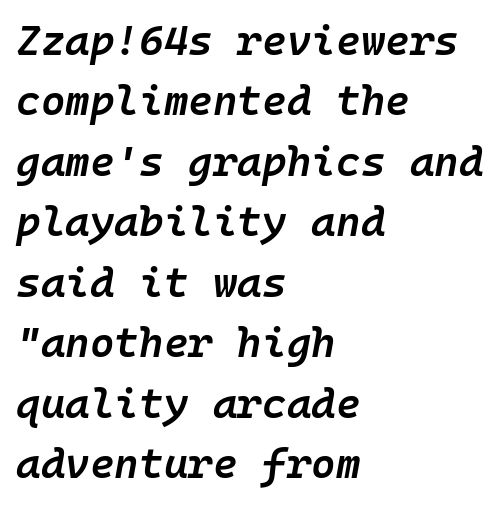
Q: Is the text bold? A: Semi-bold.
Q: Is the text italic (slanted)? A: Yes, it leans right by about 10 degrees.
Q: Is the text underlined? A: No.
Q: How is the paragraph aligned? A: Left-aligned.
Q: Is the spacing between letters normal or unusually wide? A: Normal.
Q: Is the spacing between lines tight, normal or loose? A: Normal.
Q: Width (condensed, normal, or wide)? A: Normal.
Q: Stroke contrast? A: Low.
Q: x-height? A: Medium.
Q: Monospaced? A: Yes.
